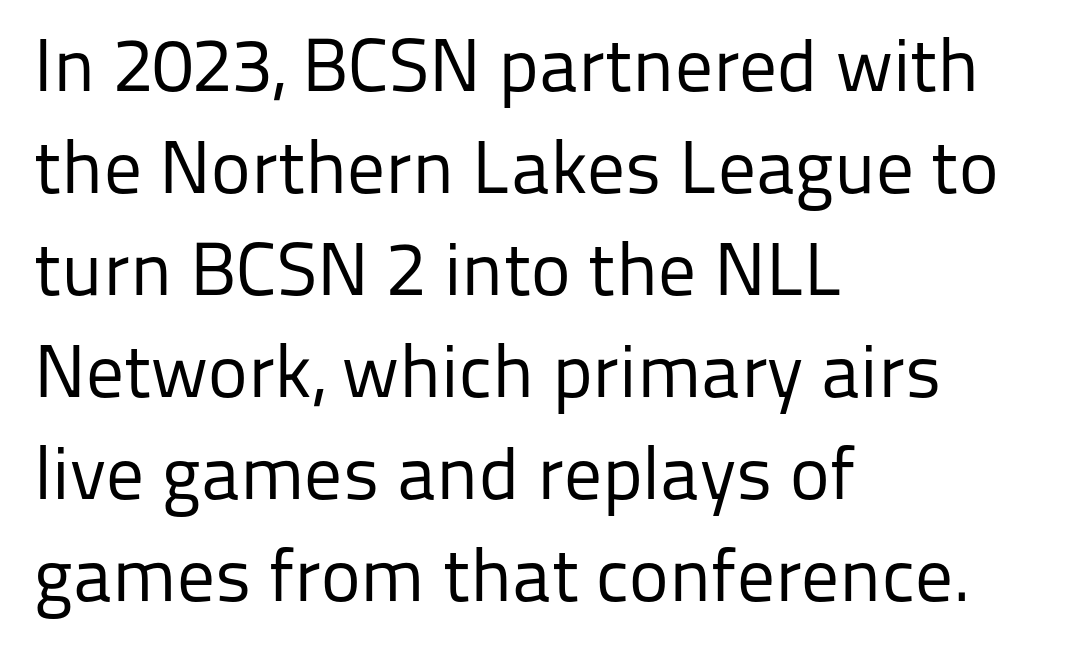
Q: Is the text bold? A: No.
Q: Is the text italic (slanted)? A: No, it is upright.
Q: Is the typeface a serif or a sans-serif typeface? A: Sans-serif.
Q: Is the text underlined? A: No.
Q: How is the paragraph aligned? A: Left-aligned.
Q: Is the spacing between letters normal or unusually wide? A: Normal.
Q: Is the spacing between lines tight, normal or loose? A: Normal.
Q: Width (condensed, normal, or wide)? A: Normal.
Q: Stroke contrast? A: Low.
Q: x-height? A: Medium.
Q: Monospaced? A: No.
